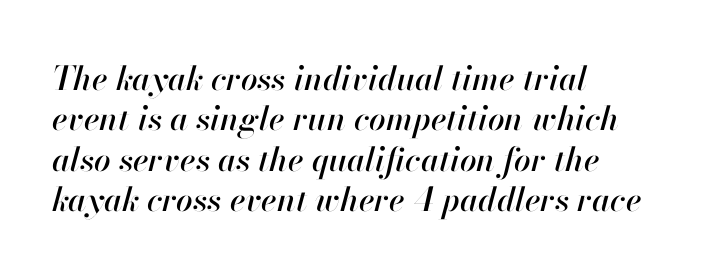
The image shows 33 px text type, italic (leaning right); set left-aligned, line spacing 1.22x, normal letter spacing, not underlined; high stroke contrast and a small x-height.
